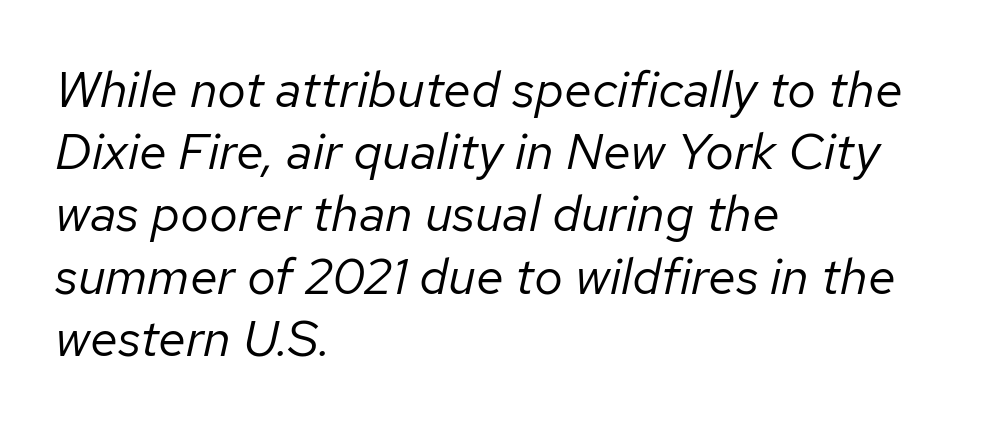
This sample uses plain, unmodified letter spacing. The strokes are not fattened; the text isn't bold. Left-aligned paragraph, ragged on the right. A bare baseline throughout the passage. When letters slant like this, we call the style italic. Spacing verdict: proportional, widths tailored to each character.
